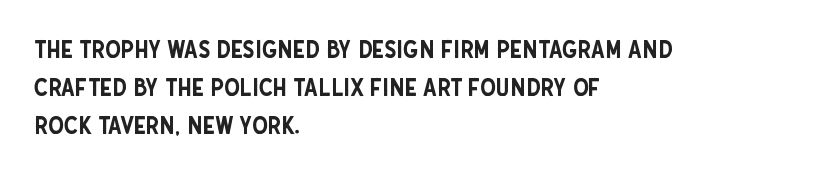
Q: Is the text italic (slanted)? A: No, it is upright.
Q: Is the text underlined? A: No.
Q: How is the paragraph aligned? A: Left-aligned.
Q: Is the spacing between letters normal or unusually wide? A: Normal.
Q: Is the spacing between lines tight, normal or loose? A: Normal.
